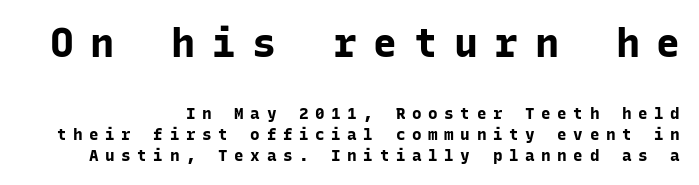
Q: Is the text bold? A: Yes.
Q: Is the text italic (slanted)? A: No, it is upright.
Q: Is the typeface a serif or a sans-serif typeface? A: Sans-serif.
Q: Is the text underlined? A: No.
Q: How is the paragraph aligned? A: Right-aligned.
Q: Is the spacing between letters normal or unusually wide? A: Unusually wide.
Q: Is the spacing between lines tight, normal or loose? A: Normal.
Q: Which block of text is set in a larger size, the first (top) or the second (bottom)? A: The first (top) one.
Q: Width (condensed, normal, or wide)? A: Normal.
Q: Stroke contrast? A: Low.
Q: x-height? A: Medium.
Q: Monospaced? A: Yes.
